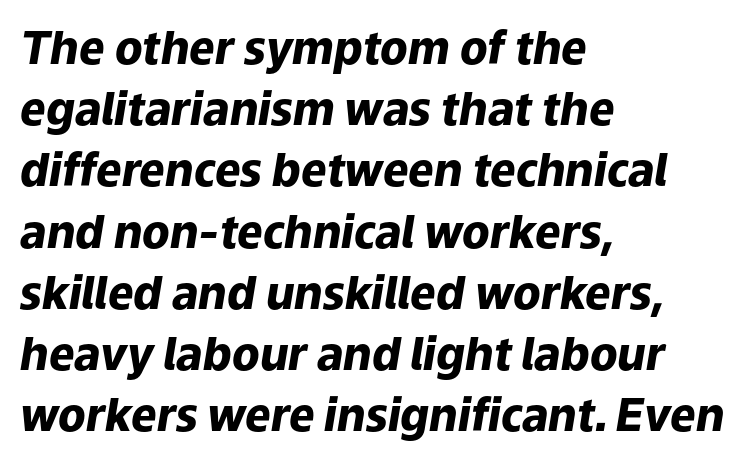
The image shows 45 px heavy type, italic (leaning right); set left-aligned, normal line spacing (1.36x), normal letter spacing, not underlined; low stroke contrast and a medium x-height.
